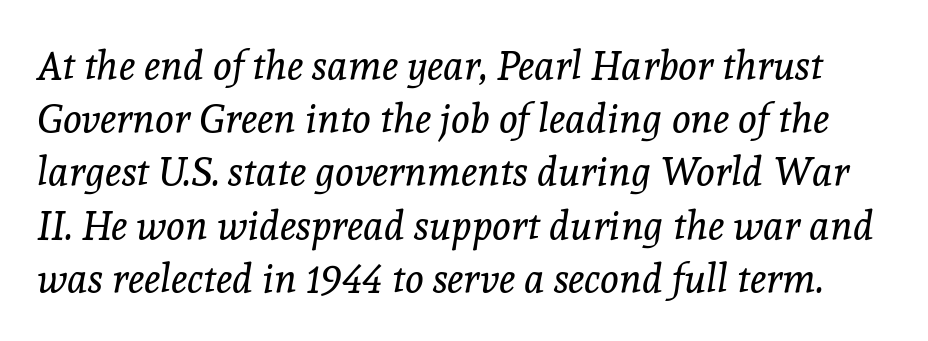
{"serif": "yes", "italic": "yes", "lean": "right", "slant_degrees": 8, "bold": "no", "weight": "regular", "width": "normal", "x_height": "medium", "monospaced": "no", "underline": "no", "line_spacing": "normal", "line_spacing_ratio": 1.33, "letter_spacing": "normal", "letter_spacing_em": 0.0, "glyph_px": 40}
